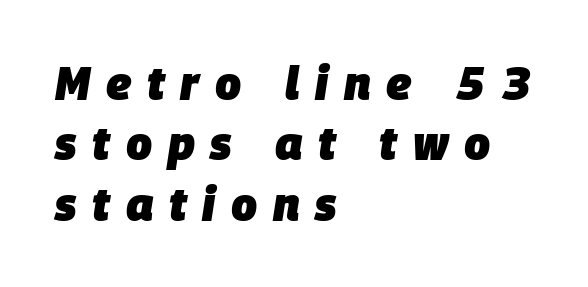
{"italic": "yes", "lean": "right", "slant_degrees": 9, "bold": "yes", "weight": "heavy", "width": "normal", "stroke_contrast": "low", "x_height": "large", "monospaced": "no", "underline": "no", "align": "left", "line_spacing": "normal", "line_spacing_ratio": 1.31, "letter_spacing": "wide", "letter_spacing_em": 0.34, "glyph_px": 46}
